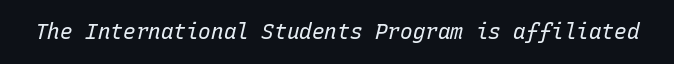
{"italic": "yes", "lean": "right", "slant_degrees": 15, "bold": "no", "underline": "no", "letter_spacing": "normal", "letter_spacing_em": 0.0, "glyph_px": 21}
